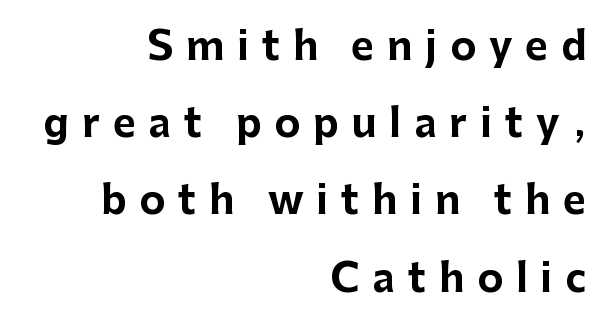
Q: Is the text bold? A: Yes.
Q: Is the text italic (slanted)? A: No, it is upright.
Q: Is the typeface a serif or a sans-serif typeface? A: Sans-serif.
Q: Is the text underlined? A: No.
Q: How is the paragraph aligned? A: Right-aligned.
Q: Is the spacing between letters normal or unusually wide? A: Unusually wide.
Q: Is the spacing between lines tight, normal or loose? A: Loose.
Q: Width (condensed, normal, or wide)? A: Normal.
Q: Stroke contrast? A: Low.
Q: x-height? A: Medium.
Q: Monospaced? A: No.
